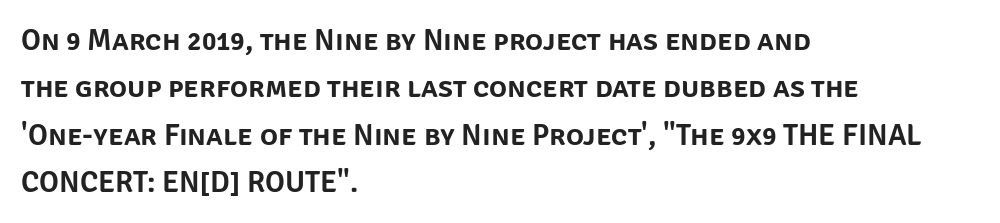
Q: Is the text italic (slanted)? A: No, it is upright.
Q: Is the typeface a serif or a sans-serif typeface? A: Sans-serif.
Q: Is the text underlined? A: No.
Q: How is the paragraph aligned? A: Left-aligned.
Q: Is the spacing between letters normal or unusually wide? A: Normal.
Q: Is the spacing between lines tight, normal or loose? A: Normal.
Q: Width (condensed, normal, or wide)? A: Normal.
Q: Stroke contrast? A: Low.
Q: x-height? A: Large.
Q: Monospaced? A: No.
